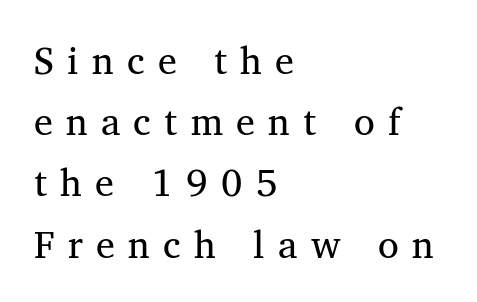
Line spacing here is normal. The paragraph has a hard left edge and a soft right edge. Ascenders rise straight up at ninety degrees. Glyph-to-glyph distance is far greater than everyday printed text. Is this a fixed-width face? No — the glyphs have proportional, varying widths. A quiet, ordinary-to-light weight characterises the typeface.
